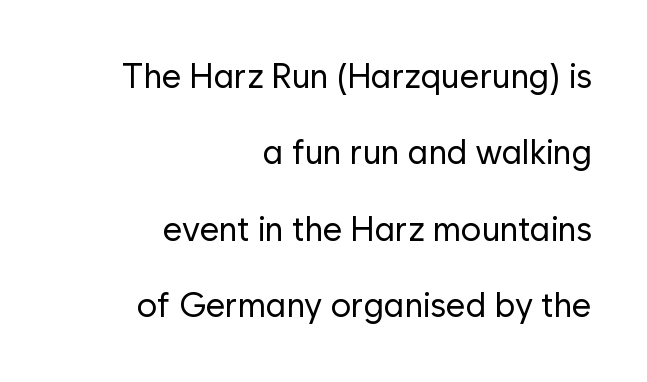
This rendering employs a face without finishing strokes, i.e., a sans-serif. Check under the words: just untouched page. The line texture is even and compact thanks to regular tracking. Varying glyph widths throughout — classic text-font behaviour. Unbolded letterforms with no extra heft.
